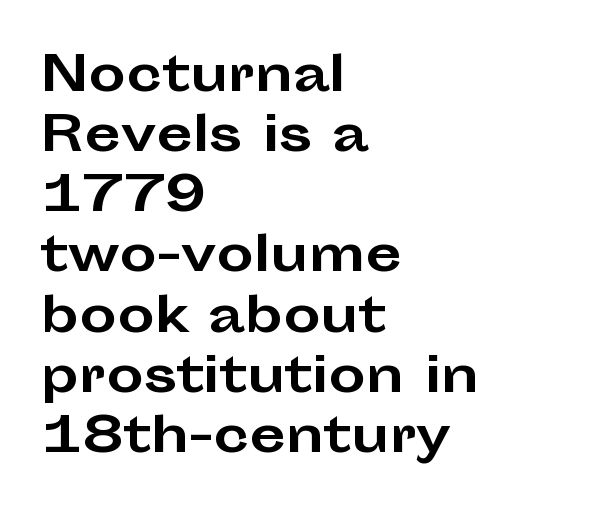
A typesetter would call this proportional, since set widths differ per character. The glyphs have the mass of a bold cut. Words appear dense and cohesive because spacing is normal. The axis of the letterforms is exactly vertical. Compared with typical paragraphs, the rows here are spaced about the same.
